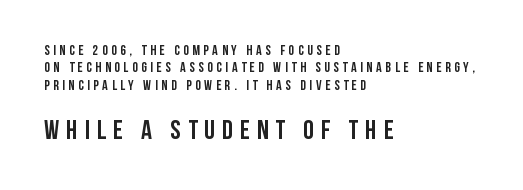
{"italic": "no", "bold": "yes", "underline": "no", "align": "left", "line_spacing_ratio": 1.24, "letter_spacing": "wide", "letter_spacing_em": 0.26, "larger_block": "second", "size_ratio": 1.93, "glyph_px": 27}
